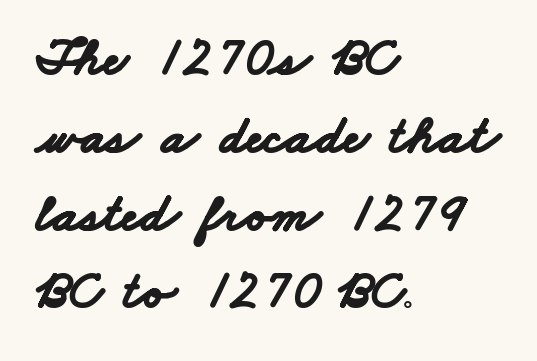
Q: Is the text bold? A: Yes.
Q: Is the typeface a serif or a sans-serif typeface? A: Sans-serif.
Q: Is the text underlined? A: No.
Q: How is the paragraph aligned? A: Left-aligned.
Q: Is the spacing between letters normal or unusually wide? A: Normal.
Q: Is the spacing between lines tight, normal or loose? A: Normal.
Q: Width (condensed, normal, or wide)? A: Wide.
Q: Stroke contrast? A: Low.
Q: x-height? A: Small.
Q: Monospaced? A: No.
